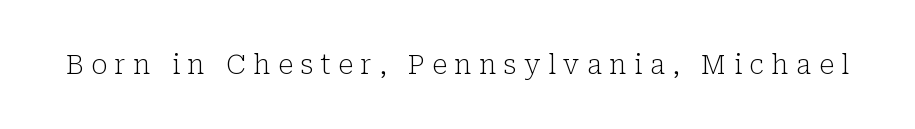
Q: Is the text bold? A: No.
Q: Is the text italic (slanted)? A: No, it is upright.
Q: Is the text underlined? A: No.
Q: Is the spacing between letters normal or unusually wide? A: Unusually wide.
